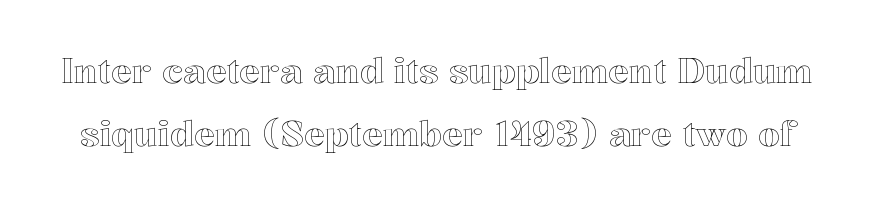
Q: Is the text italic (slanted)? A: No, it is upright.
Q: Is the text underlined? A: No.
Q: Is the spacing between letters normal or unusually wide? A: Normal.
Q: Width (condensed, normal, or wide)? A: Normal.
Q: x-height? A: Medium.
Q: Monospaced? A: No.
